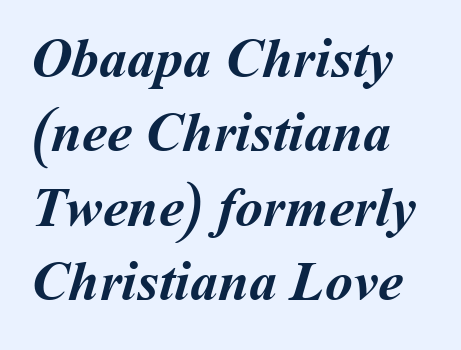
Letter spacing: default. Does the weight exceed regular? Yes, all the way to bold. Descender tails drop into unmarked territory. The passage shown stacks its lines at a standard gap. Do the characters align in a grid? No, the font is proportional.
